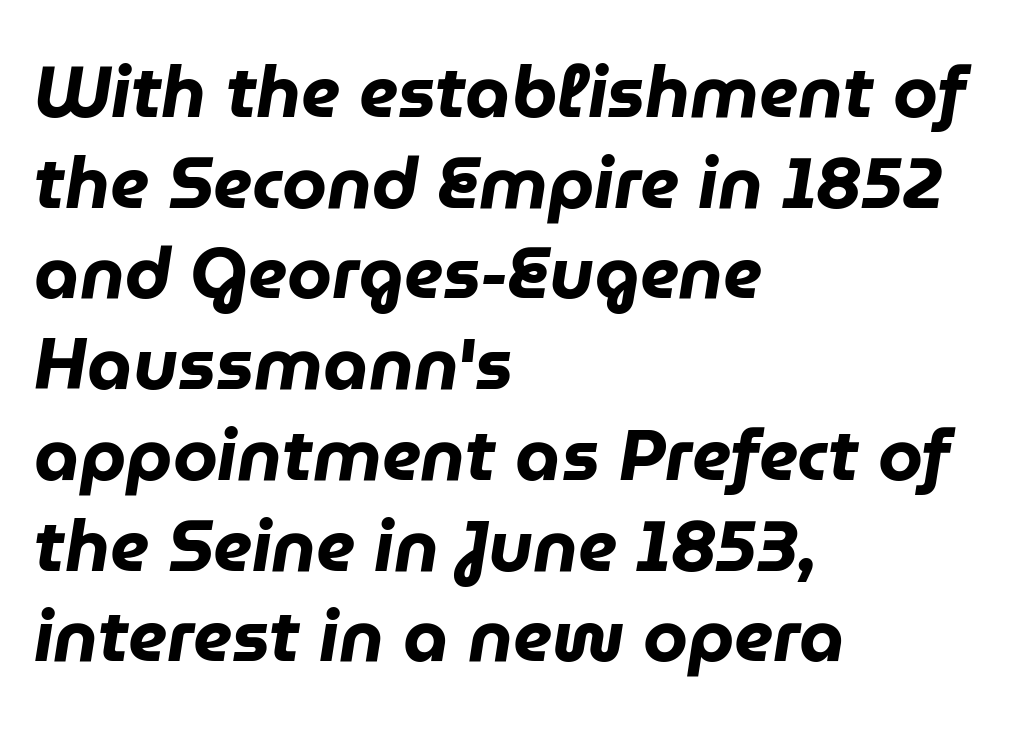
The image shows 72 px heavy type, italic (leaning right); set left-aligned, normal line spacing (1.26x), normal letter spacing, not underlined; low stroke contrast and a medium x-height.
